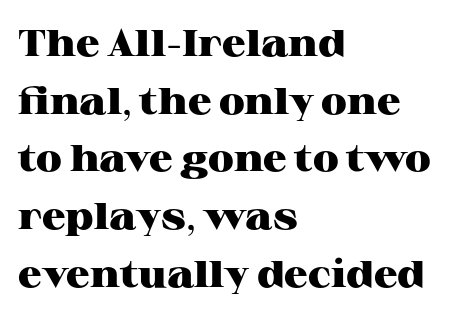
The image shows 37 px heavy, wide serif type, upright; set left-aligned, normal line spacing (1.56x), normal letter spacing, not underlined; high stroke contrast and a medium x-height.
